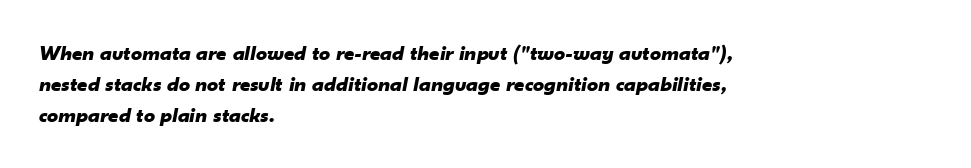
The image shows 22 px bold type, italic (leaning right); set left-aligned, normal line spacing (1.42x), normal letter spacing, not underlined.
